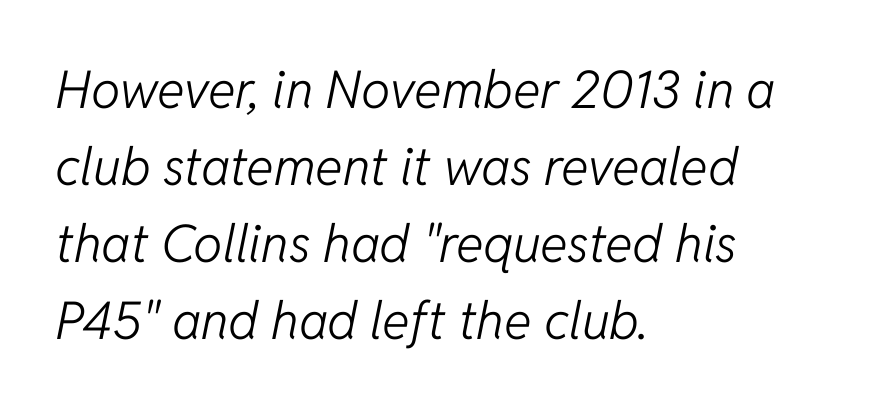
Q: Is the text bold? A: No.
Q: Is the text italic (slanted)? A: Yes, it leans right by about 11 degrees.
Q: Is the text underlined? A: No.
Q: How is the paragraph aligned? A: Left-aligned.
Q: Is the spacing between letters normal or unusually wide? A: Normal.
Q: Is the spacing between lines tight, normal or loose? A: Normal.
Q: Width (condensed, normal, or wide)? A: Normal.
Q: Stroke contrast? A: Low.
Q: x-height? A: Medium.
Q: Monospaced? A: No.
